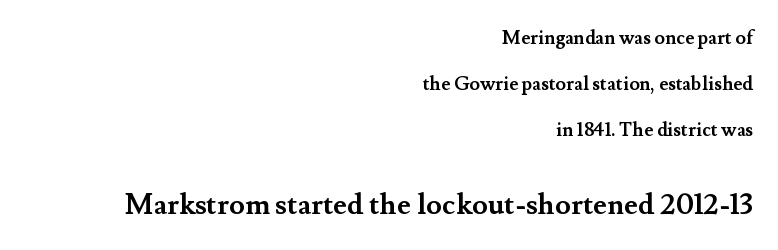
Stroke terminals: seriffed. Every stem runs plumb, perpendicular to the baseline. Strong, thick strokes mark this as bold type. Look at the tracking — it's just the regular setting, nothing added. A typesetter would call this proportional, since set widths differ per character. Quick note: underline off.
